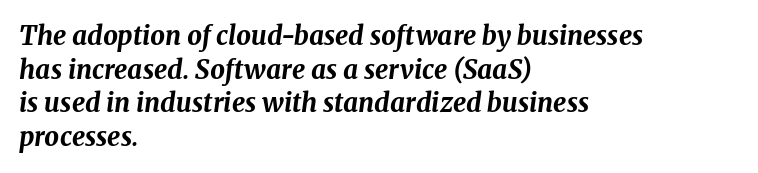
{"italic": "yes", "lean": "right", "slant_degrees": 8, "bold": "yes", "underline": "no", "align": "left", "line_spacing": "normal", "line_spacing_ratio": 1.29, "letter_spacing": "normal", "letter_spacing_em": 0.0, "glyph_px": 26}
